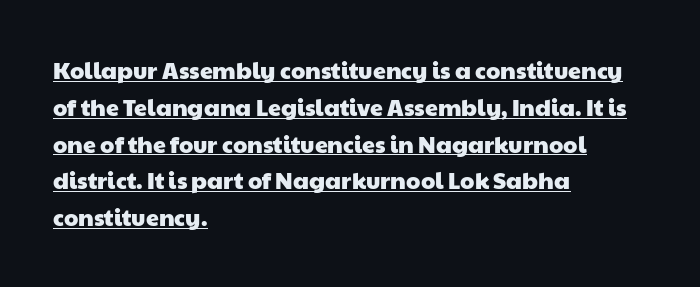
The image shows 23 px text type; set left-aligned, normal line spacing (1.6x), normal letter spacing, underlined.
